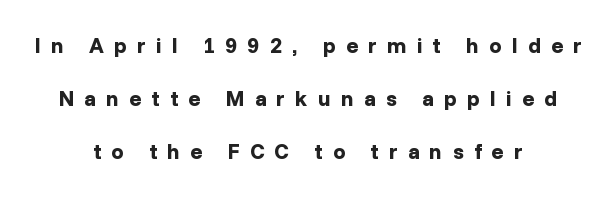
The lines are spread far apart with generous leading. Unmarked baselines from the first word to the last. As a designer I'd log this as weight 700, bold. Short and long lines alike share a common midpoint. Ascenders rise straight up at ninety degrees. Caption: expanded tracking, letters set apart.
